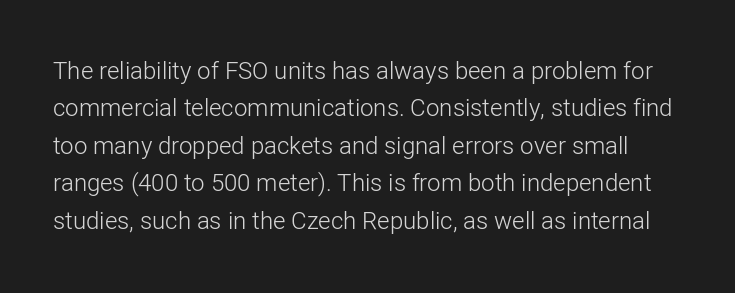
{"italic": "no", "bold": "no", "underline": "no", "line_spacing": "normal", "line_spacing_ratio": 1.56, "letter_spacing": "normal", "letter_spacing_em": 0.0, "glyph_px": 24}
